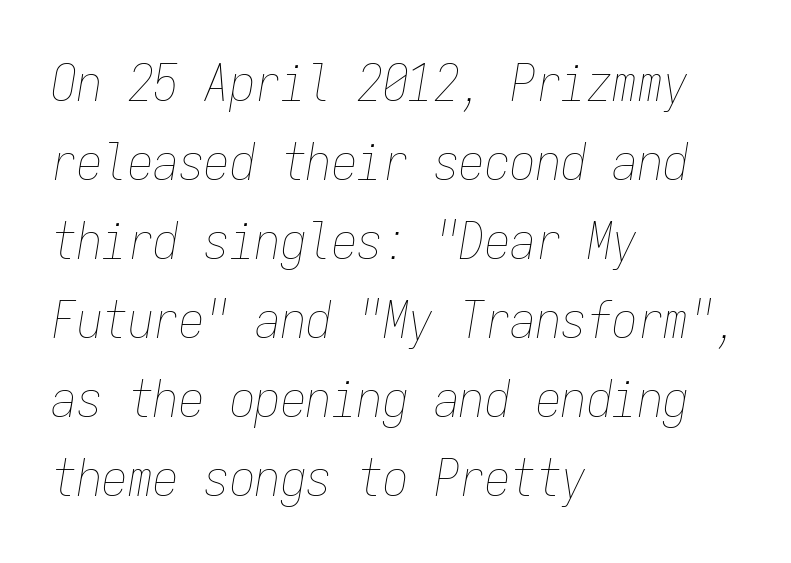
The words here are not underlined. Does the copy run flush right? No — it runs flush left. Tall strokes in this sample are angled rather than plumb. Normally led — the rows are evenly, conventionally spaced. Observe the ordinary spacing: letters are neighbours, not strangers. These lines are rendered in a fixed-pitch font.
